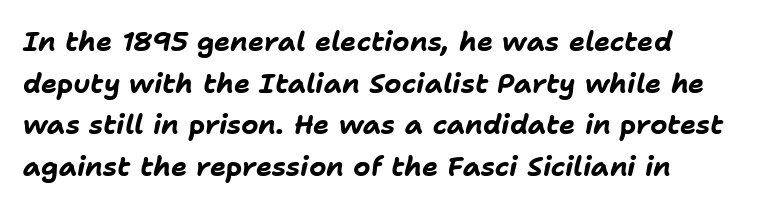
The image shows 27 px bold type, italic (leaning right); set normal line spacing (1.54x), normal letter spacing, not underlined.
